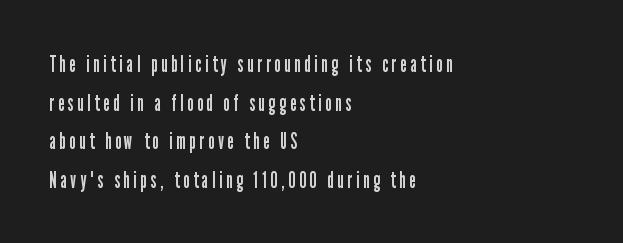
Q: Is the text bold? A: No.
Q: Is the text italic (slanted)? A: No, it is upright.
Q: Is the text underlined? A: No.
Q: How is the paragraph aligned? A: Left-aligned.
Q: Is the spacing between lines tight, normal or loose? A: Normal.
